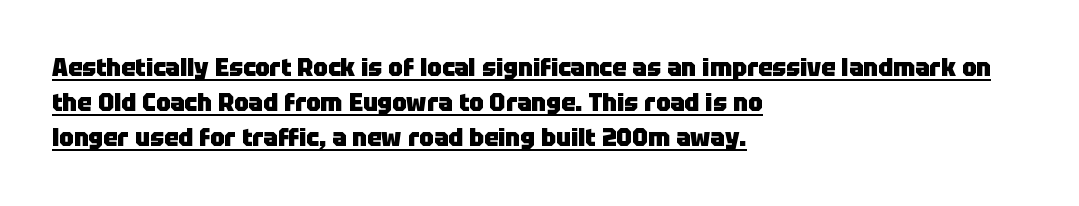
Q: Is the text bold? A: Yes.
Q: Is the text italic (slanted)? A: No, it is upright.
Q: Is the text underlined? A: Yes.
Q: How is the paragraph aligned? A: Left-aligned.
Q: Is the spacing between letters normal or unusually wide? A: Normal.
Q: Is the spacing between lines tight, normal or loose? A: Normal.
